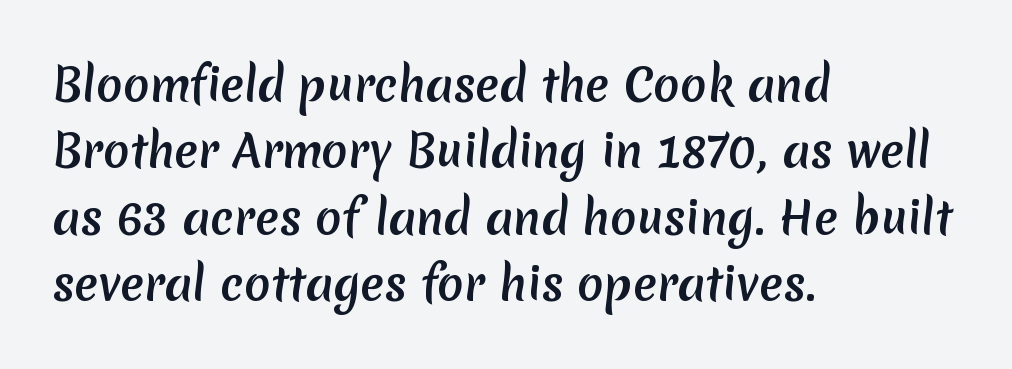
The image shows 44 px semibold sans-serif type; set left-aligned, normal line spacing (1.51x), normal letter spacing, not underlined; low stroke contrast and a medium x-height.
